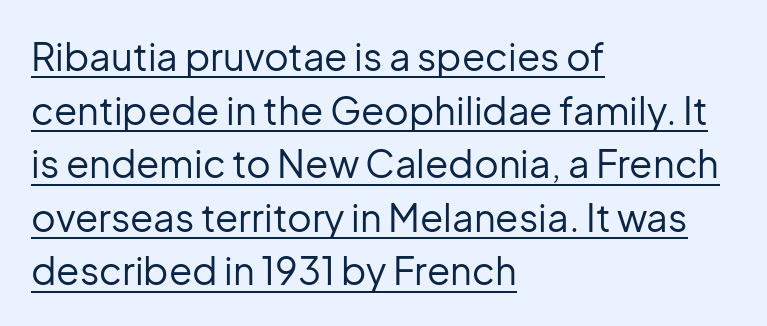
The characters are drawn with everyday or finer stroke widths. Quick note: underline on. Every character sits straight up, as roman type does. The passage shown is typed in a proportional face where columns would drift. Caption: multi-line text, flush left, ragged right. The line texture is even and compact thanks to regular tracking.
